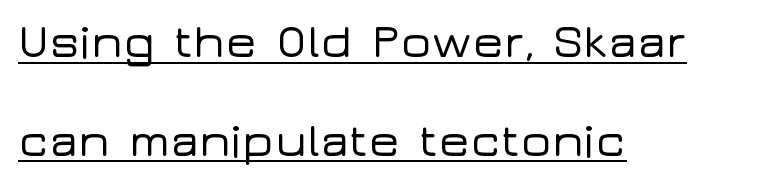
Q: Is the text italic (slanted)? A: No, it is upright.
Q: Is the typeface a serif or a sans-serif typeface? A: Sans-serif.
Q: Is the text underlined? A: Yes.
Q: How is the paragraph aligned? A: Left-aligned.
Q: Is the spacing between letters normal or unusually wide? A: Normal.
Q: Is the spacing between lines tight, normal or loose? A: Loose.
Q: Width (condensed, normal, or wide)? A: Wide.
Q: Stroke contrast? A: Low.
Q: x-height? A: Medium.
Q: Monospaced? A: No.
